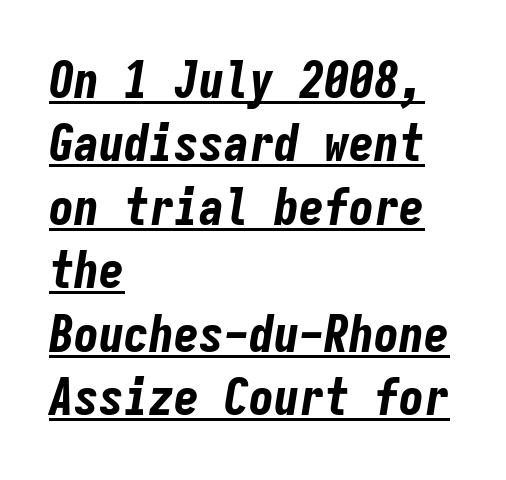
The sample has been set heavy, in full bold. Underline: present. Is the block centered? No — it sits flush against the left margin. Letter spacing: default. The leading is moderate, giving the passage an even texture. Every character here occupies the same horizontal width, giving the sample a typewriter-like rhythm.
